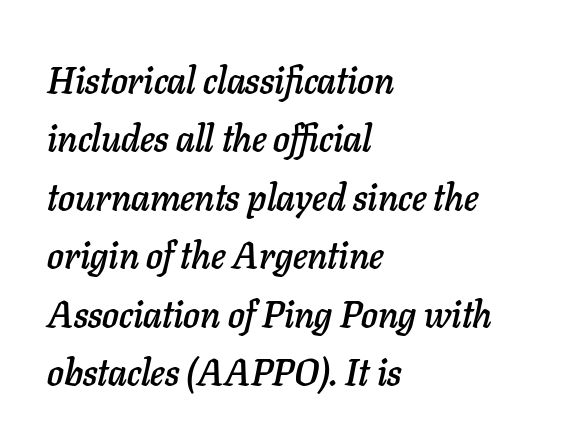
Which margin do the lines hug? The left one — the right edge is uneven. Normally led — the rows are evenly, conventionally spaced. Letter spacing: default. This is oblique type, the kind used for emphasis or titles. The baseline area is clear. Is this a fixed-width face? No — the glyphs have proportional, varying widths.
